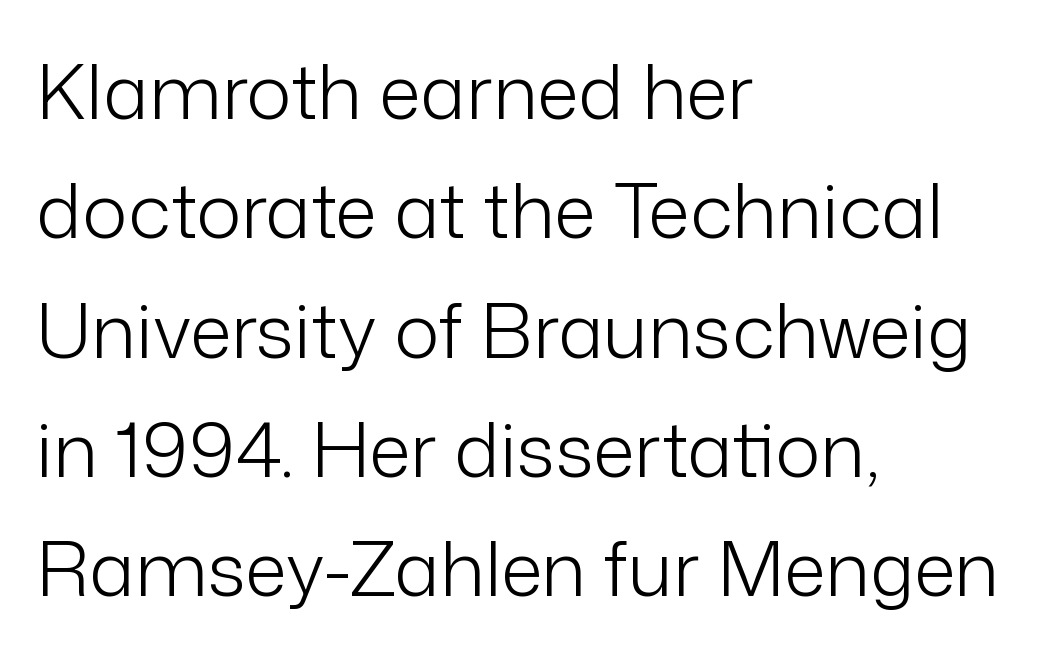
The image shows 76 px light sans-serif type, upright; set left-aligned, normal line spacing (1.57x), normal letter spacing, not underlined; low stroke contrast and a medium x-height.
